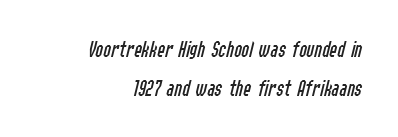
Baseline-to-baseline distance is the conventional proportion of letter height. Caption: multi-line text, flush right, ragged left. Compared with a typical body face, this is equally light or lighter still. The font's italic variant was chosen for this text. A bare baseline throughout the passage. The line texture is even and compact thanks to regular tracking.
